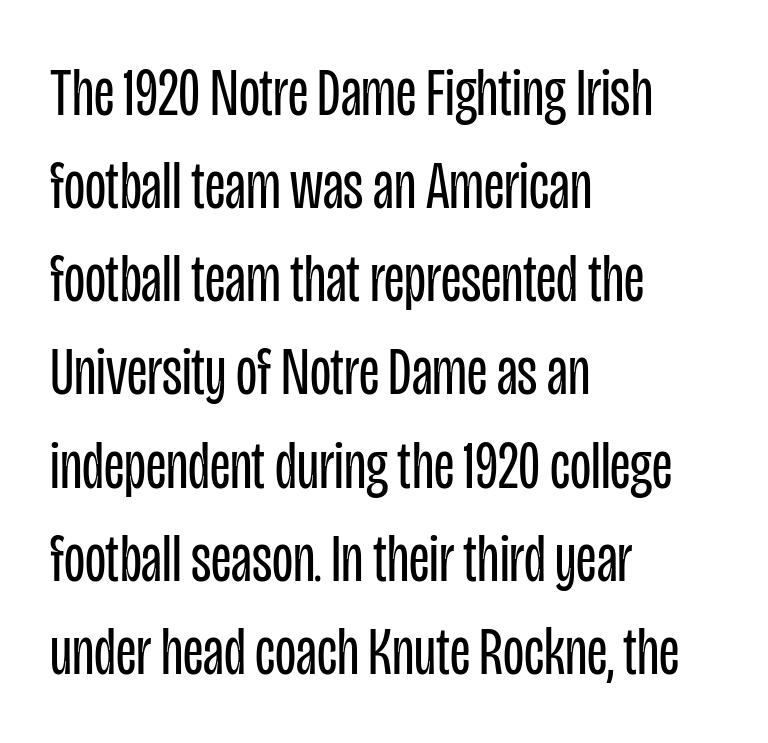
{"serif": "no", "italic": "no", "bold": "no", "weight": "regular", "width": "condensed", "stroke_contrast": "low", "x_height": "large", "monospaced": "no", "underline": "no", "align": "left", "line_spacing": "normal", "line_spacing_ratio": 1.35, "letter_spacing": "normal", "letter_spacing_em": 0.0, "glyph_px": 69}
